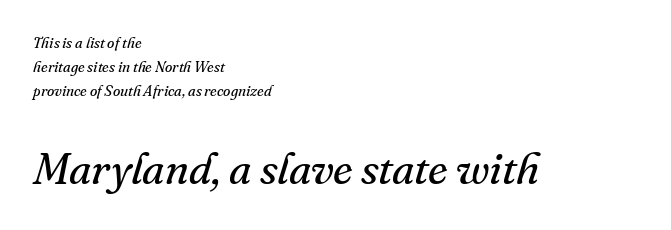
{"serif": "yes", "italic": "yes", "lean": "right", "slant_degrees": 16, "bold": "no", "weight": "regular", "width": "normal", "stroke_contrast": "medium", "x_height": "small", "monospaced": "no", "underline": "no", "align": "left", "line_spacing": "normal", "line_spacing_ratio": 1.6, "letter_spacing": "normal", "letter_spacing_em": 0.0, "larger_block": "second", "size_ratio": 2.93, "glyph_px": 44}
